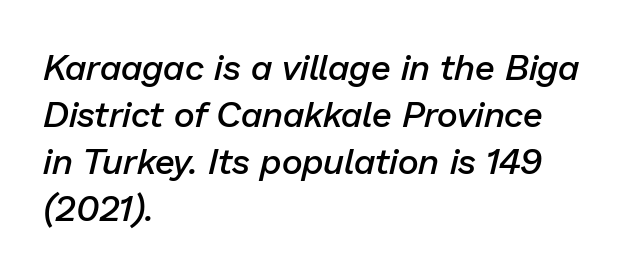
The image shows 36 px semibold type, italic (leaning right); set left-aligned, normal line spacing (1.31x), normal letter spacing, not underlined; low stroke contrast and a medium x-height.
